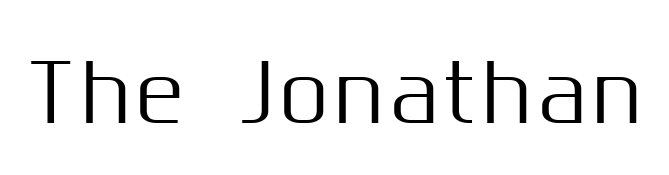
{"serif": "no", "italic": "no", "width": "normal", "stroke_contrast": "medium", "x_height": "medium", "monospaced": "no", "underline": "no", "glyph_px": 78}
